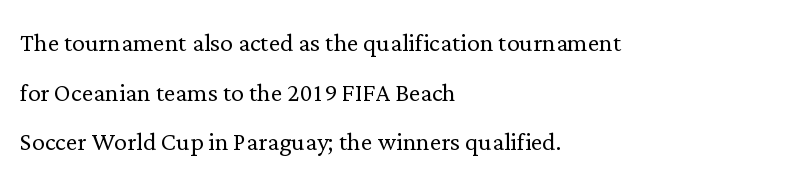
{"serif": "yes", "italic": "no", "bold": "no", "weight": "light", "width": "normal", "stroke_contrast": "low", "x_height": "medium", "monospaced": "no", "underline": "no", "align": "left", "line_spacing": "normal", "line_spacing_ratio": 1.55, "letter_spacing": "normal", "letter_spacing_em": 0.0, "glyph_px": 32}
